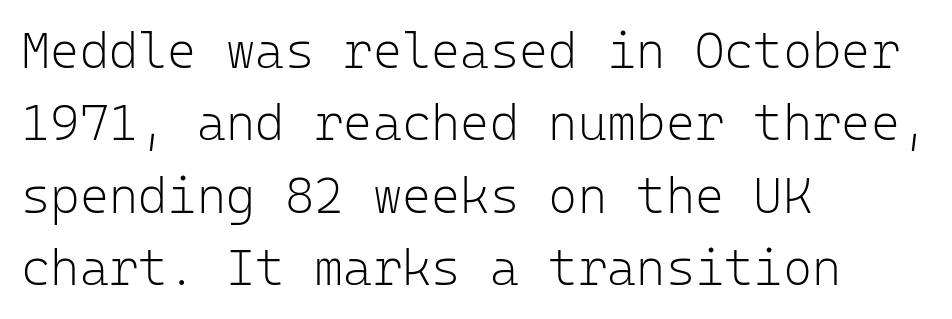
{"serif": "no", "italic": "no", "bold": "no", "weight": "light", "width": "normal", "stroke_contrast": "low", "x_height": "medium", "monospaced": "yes", "underline": "no", "align": "left", "line_spacing": "normal", "line_spacing_ratio": 1.45, "letter_spacing": "normal", "letter_spacing_em": 0.0, "glyph_px": 50}
